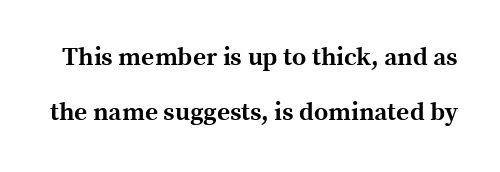
Q: Is the text bold? A: Yes.
Q: Is the text italic (slanted)? A: No, it is upright.
Q: Is the text underlined? A: No.
Q: Is the spacing between letters normal or unusually wide? A: Normal.
Q: Is the spacing between lines tight, normal or loose? A: Loose.
